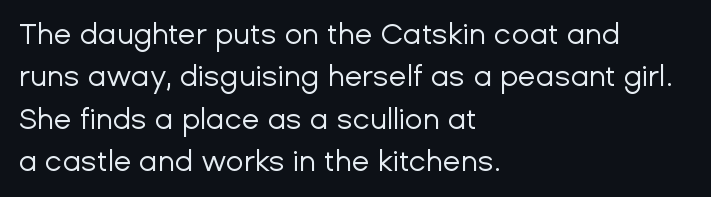
The image shows 29 px regular-weight sans-serif type, upright; set left-aligned, normal line spacing (1.46x), normal letter spacing, not underlined; low stroke contrast and a medium x-height.
